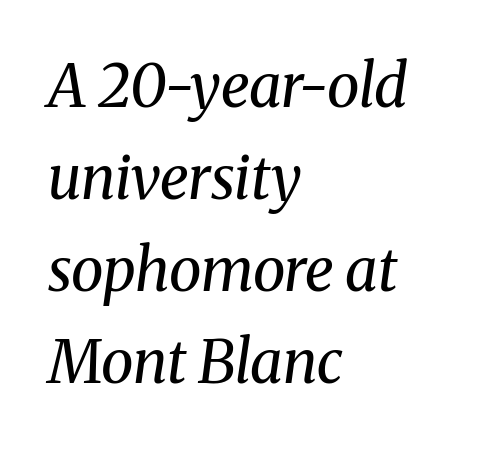
{"serif": "yes", "italic": "yes", "lean": "right", "slant_degrees": 8, "bold": "no", "weight": "regular", "width": "normal", "stroke_contrast": "medium", "x_height": "medium", "monospaced": "no", "underline": "no", "align": "left", "line_spacing": "normal", "line_spacing_ratio": 1.56, "letter_spacing": "normal", "letter_spacing_em": 0.0, "glyph_px": 59}
